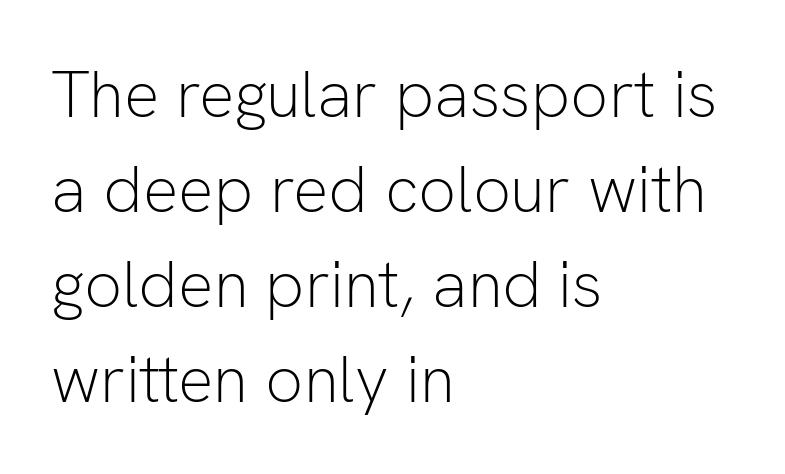
Q: Is the text bold? A: No.
Q: Is the text italic (slanted)? A: No, it is upright.
Q: Is the typeface a serif or a sans-serif typeface? A: Sans-serif.
Q: Is the text underlined? A: No.
Q: How is the paragraph aligned? A: Left-aligned.
Q: Is the spacing between letters normal or unusually wide? A: Normal.
Q: Is the spacing between lines tight, normal or loose? A: Normal.
Q: Width (condensed, normal, or wide)? A: Normal.
Q: Stroke contrast? A: Low.
Q: x-height? A: Medium.
Q: Monospaced? A: No.
